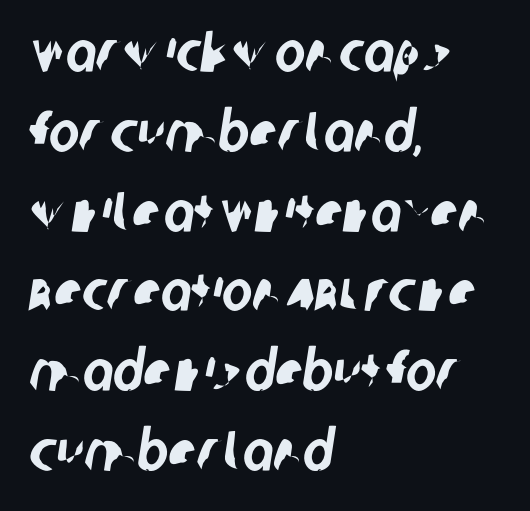
{"serif": "no", "width": "condensed", "stroke_contrast": "low", "x_height": "large", "monospaced": "no", "underline": "no", "align": "left", "line_spacing": "normal", "line_spacing_ratio": 1.4, "letter_spacing": "normal", "letter_spacing_em": 0.0, "glyph_px": 57}
